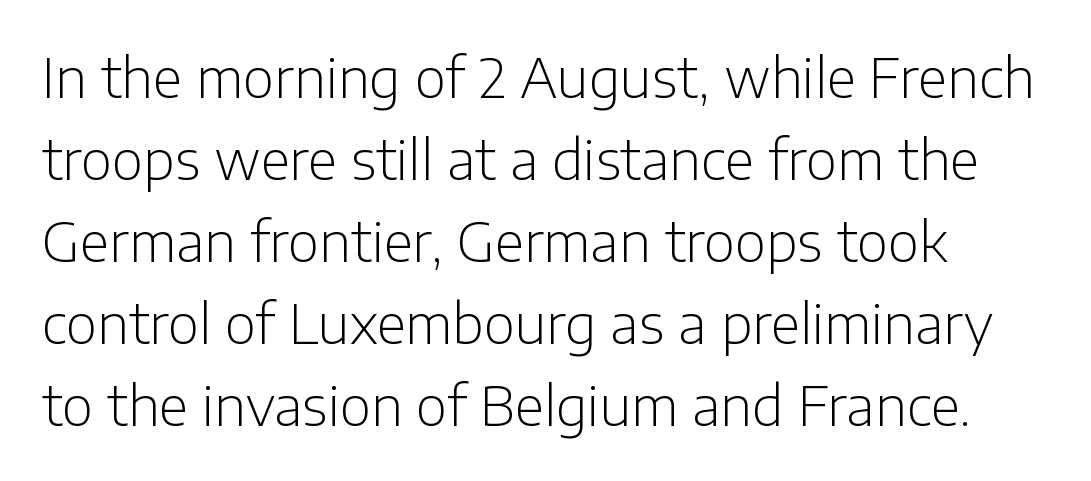
{"serif": "no", "italic": "no", "bold": "no", "weight": "light", "width": "normal", "stroke_contrast": "low", "x_height": "medium", "monospaced": "no", "underline": "no", "align": "left", "line_spacing": "normal", "line_spacing_ratio": 1.52, "letter_spacing": "normal", "letter_spacing_em": 0.0, "glyph_px": 54}
